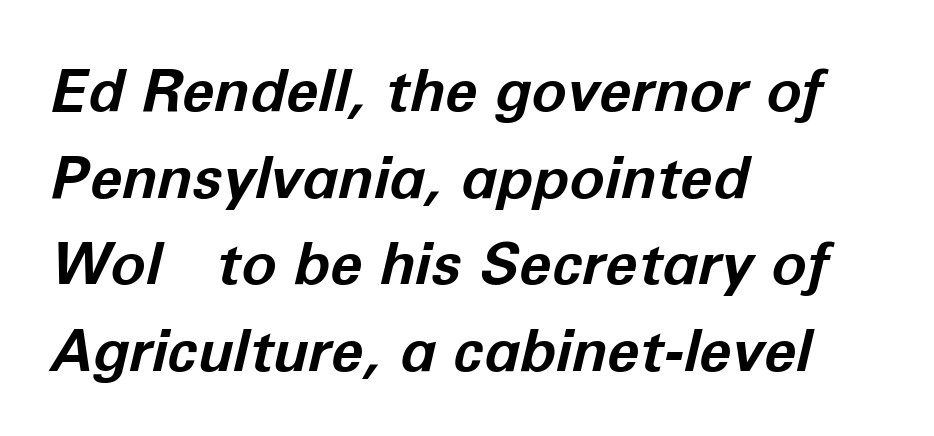
The image shows 59 px bold type, italic (leaning right); set left-aligned, normal line spacing (1.47x), normal letter spacing, not underlined; low stroke contrast and a medium x-height.
